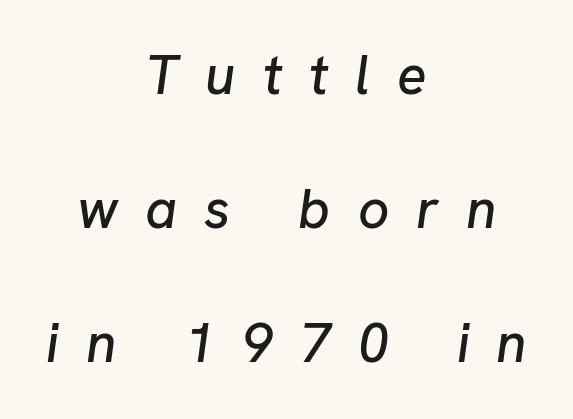
The image shows 55 px text type, italic (leaning right); set centered, loose line spacing (2.44x), unusually wide letter spacing (+0.49 em), not underlined; low stroke contrast and a medium x-height.
